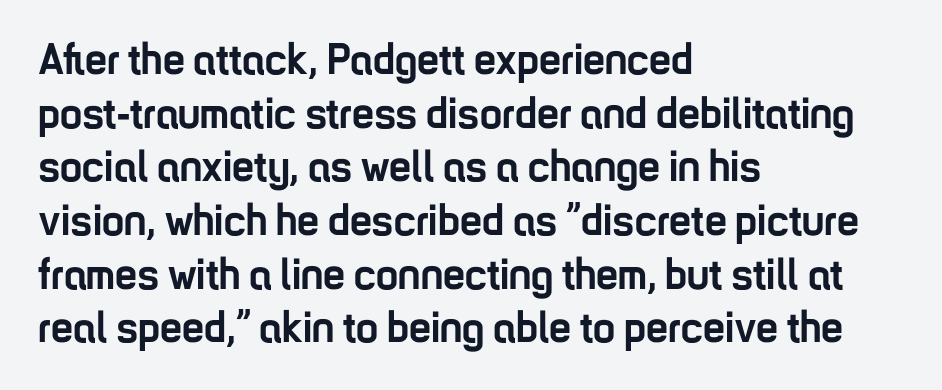
Q: Is the text bold? A: Yes.
Q: Is the text italic (slanted)? A: No, it is upright.
Q: Is the typeface a serif or a sans-serif typeface? A: Sans-serif.
Q: Is the text underlined? A: No.
Q: How is the paragraph aligned? A: Left-aligned.
Q: Is the spacing between letters normal or unusually wide? A: Normal.
Q: Width (condensed, normal, or wide)? A: Condensed.
Q: Stroke contrast? A: Low.
Q: x-height? A: Medium.
Q: Monospaced? A: No.
